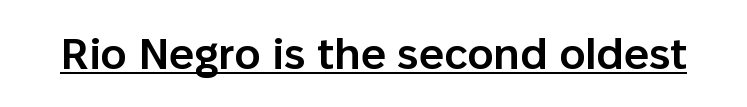
Notice how a bar underscores the lettering throughout. These lines are composed in type without serifs. Unlike italic type, these characters show no tilt at all. Bold? Not quite — semibold, heavier than regular but stopping short. The type is set solid horizontally, with unmodified tracking. The letters advance in unequal steps, a hallmark of proportional type.
